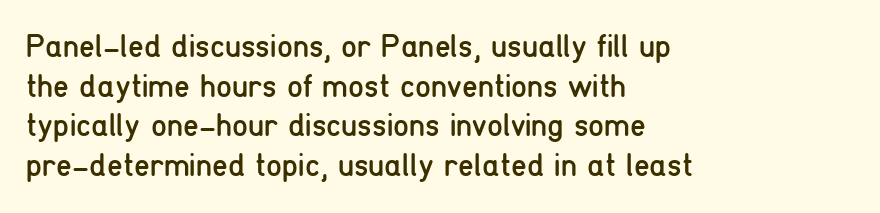
Q: Is the text bold? A: No.
Q: Is the text italic (slanted)? A: No, it is upright.
Q: Is the typeface a serif or a sans-serif typeface? A: Sans-serif.
Q: Is the text underlined? A: No.
Q: How is the paragraph aligned? A: Left-aligned.
Q: Is the spacing between letters normal or unusually wide? A: Normal.
Q: Width (condensed, normal, or wide)? A: Condensed.
Q: Stroke contrast? A: Low.
Q: x-height? A: Medium.
Q: Monospaced? A: No.
